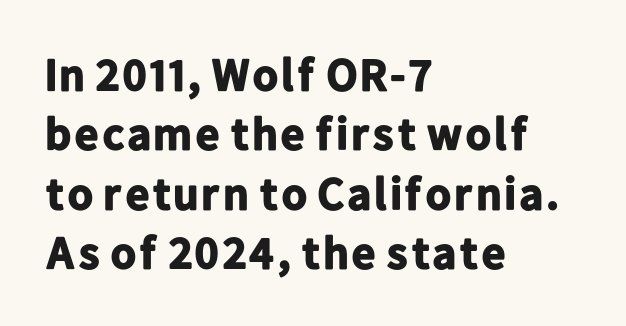
The image shows 46 px bold sans-serif type, upright; set left-aligned, normal line spacing (1.29x), normal letter spacing, not underlined; low stroke contrast and a medium x-height.
